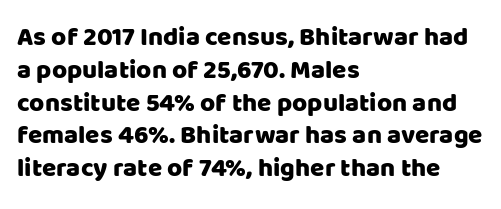
Q: Is the text italic (slanted)? A: No, it is upright.
Q: Is the text underlined? A: No.
Q: How is the paragraph aligned? A: Left-aligned.
Q: Is the spacing between letters normal or unusually wide? A: Normal.
Q: Is the spacing between lines tight, normal or loose? A: Normal.
